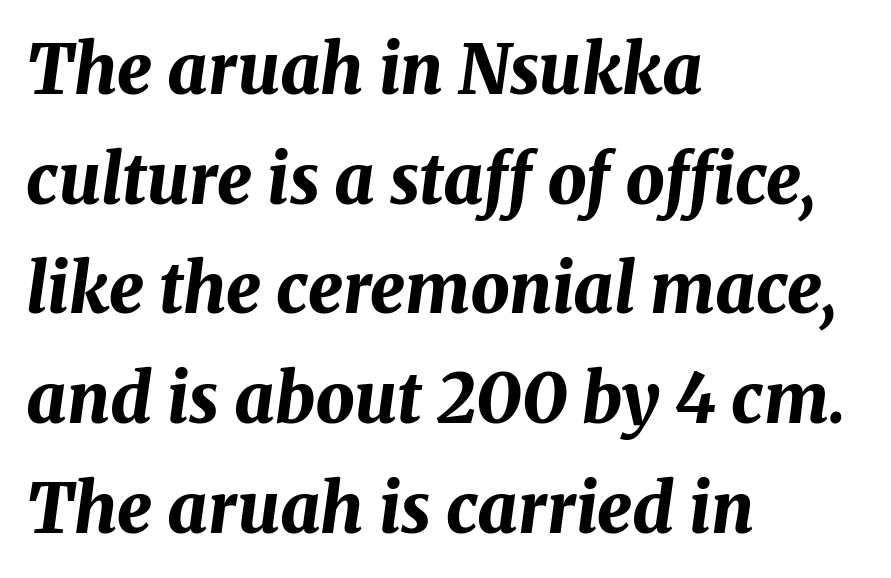
{"italic": "yes", "lean": "right", "slant_degrees": 8, "bold": "yes", "weight": "bold", "width": "normal", "stroke_contrast": "medium", "x_height": "medium", "monospaced": "no", "underline": "no", "align": "left", "line_spacing": "normal", "line_spacing_ratio": 1.59, "letter_spacing": "normal", "letter_spacing_em": 0.0, "glyph_px": 69}
